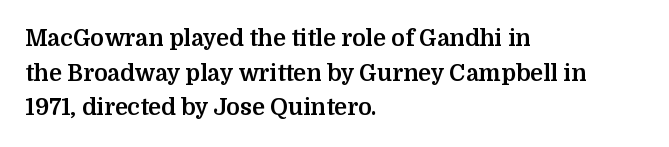
Q: Is the text bold? A: Yes.
Q: Is the text italic (slanted)? A: No, it is upright.
Q: Is the text underlined? A: No.
Q: How is the paragraph aligned? A: Left-aligned.
Q: Is the spacing between letters normal or unusually wide? A: Normal.
Q: Is the spacing between lines tight, normal or loose? A: Normal.
